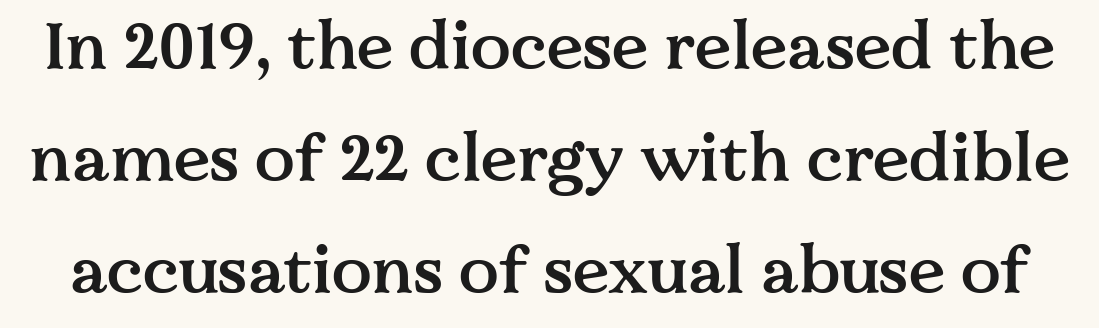
{"serif": "yes", "italic": "no", "bold": "semi", "weight": "semibold", "width": "normal", "stroke_contrast": "medium", "x_height": "medium", "monospaced": "no", "underline": "no", "line_spacing": "normal", "line_spacing_ratio": 1.7, "letter_spacing": "normal", "letter_spacing_em": 0.0, "glyph_px": 66}
